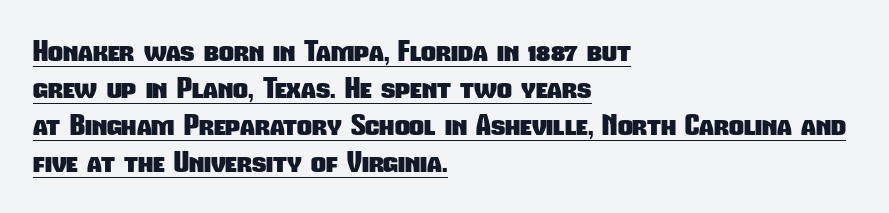
{"serif": "no", "bold": "yes", "weight": "heavy", "width": "condensed", "stroke_contrast": "low", "x_height": "medium", "monospaced": "no", "underline": "yes", "align": "left", "line_spacing": "normal", "line_spacing_ratio": 1.28, "letter_spacing": "normal", "letter_spacing_em": 0.0, "glyph_px": 29}
